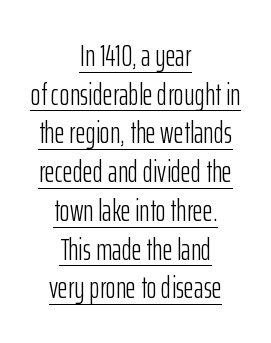
Q: Is the text bold? A: No.
Q: Is the text italic (slanted)? A: No, it is upright.
Q: Is the typeface a serif or a sans-serif typeface? A: Sans-serif.
Q: Is the text underlined? A: Yes.
Q: How is the paragraph aligned? A: Centered.
Q: Is the spacing between letters normal or unusually wide? A: Normal.
Q: Is the spacing between lines tight, normal or loose? A: Normal.
Q: Width (condensed, normal, or wide)? A: Condensed.
Q: Stroke contrast? A: Low.
Q: x-height? A: Medium.
Q: Monospaced? A: No.
